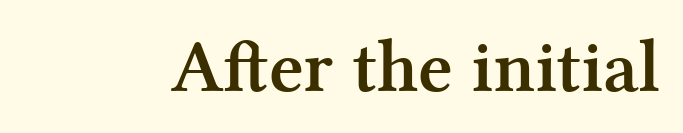
No word sits above an underline. You could not count columns in this text — the font is proportionally spaced. The text was rendered using a seriffed face with decorative stroke endings. Does extra space separate the letters? No, they use regular spacing. This is roman type, the default non-slanted kind.
